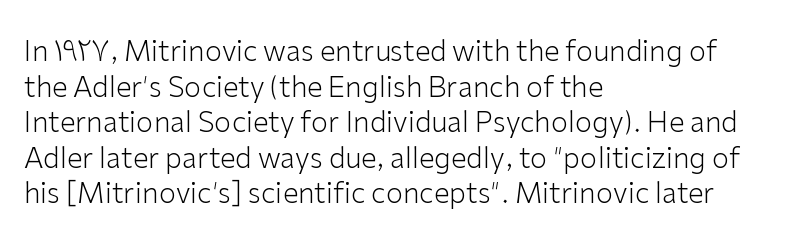
{"serif": "no", "italic": "no", "bold": "no", "weight": "light", "width": "normal", "stroke_contrast": "low", "x_height": "medium", "monospaced": "no", "underline": "no", "align": "left", "line_spacing": "normal", "line_spacing_ratio": 1.27, "letter_spacing": "normal", "letter_spacing_em": 0.0, "glyph_px": 28}
